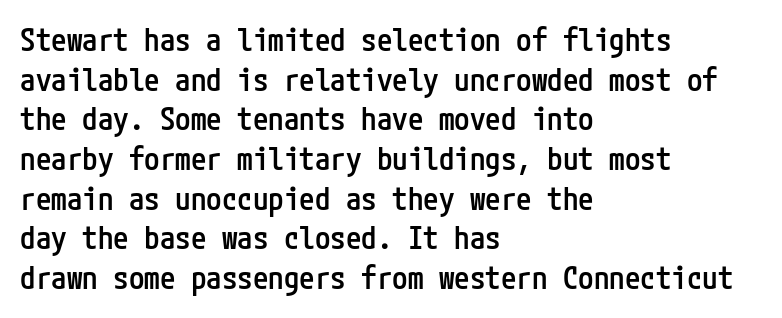
Q: Is the text bold? A: Semi-bold.
Q: Is the text italic (slanted)? A: No, it is upright.
Q: Is the typeface a serif or a sans-serif typeface? A: Sans-serif.
Q: Is the text underlined? A: No.
Q: How is the paragraph aligned? A: Left-aligned.
Q: Is the spacing between letters normal or unusually wide? A: Normal.
Q: Is the spacing between lines tight, normal or loose? A: Normal.
Q: Width (condensed, normal, or wide)? A: Condensed.
Q: Stroke contrast? A: Low.
Q: x-height? A: Medium.
